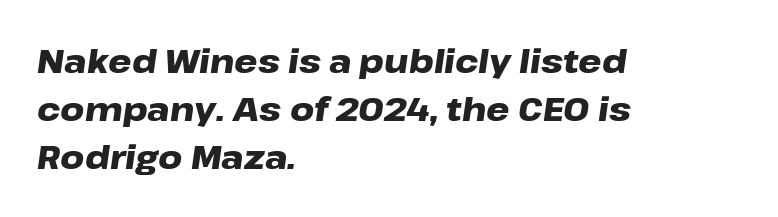
The image shows 33 px heavy, wide type, italic (leaning right); set left-aligned, normal line spacing (1.46x), normal letter spacing, not underlined; low stroke contrast and a medium x-height.
